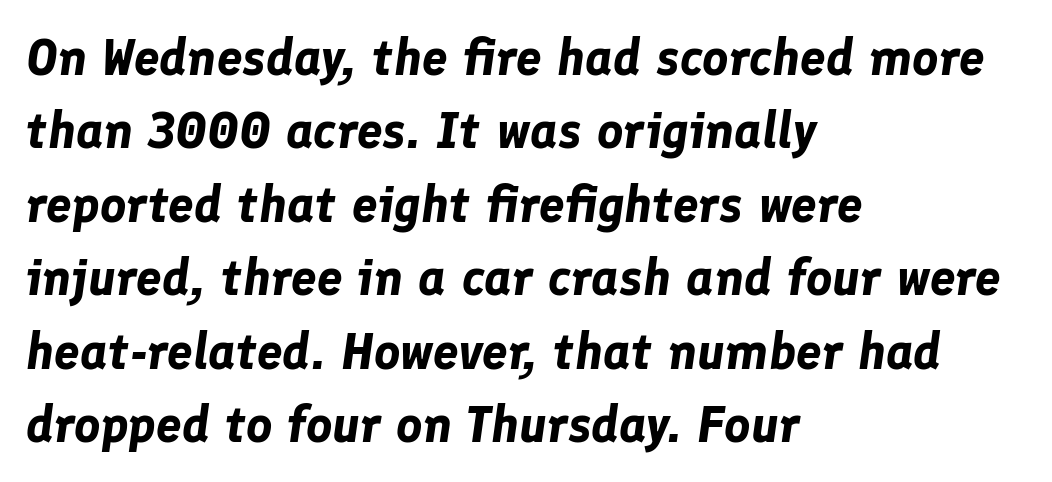
Q: Is the text bold? A: Yes.
Q: Is the text italic (slanted)? A: Yes, it leans right by about 8 degrees.
Q: Is the text underlined? A: No.
Q: How is the paragraph aligned? A: Left-aligned.
Q: Is the spacing between letters normal or unusually wide? A: Normal.
Q: Is the spacing between lines tight, normal or loose? A: Normal.
Q: Width (condensed, normal, or wide)? A: Normal.
Q: Stroke contrast? A: Low.
Q: x-height? A: Medium.
Q: Monospaced? A: No.
